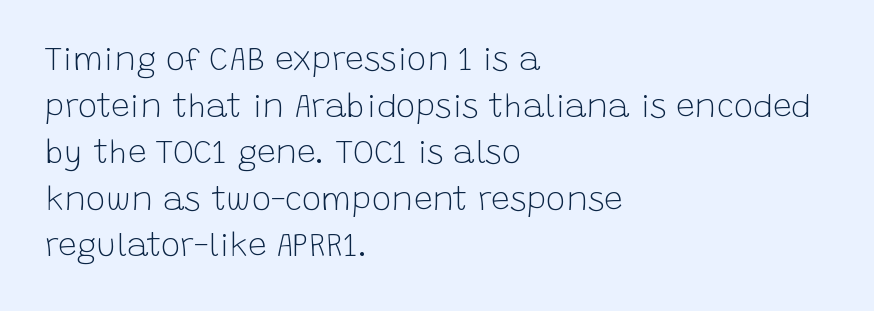
Q: Is the text bold? A: No.
Q: Is the text italic (slanted)? A: No, it is upright.
Q: Is the typeface a serif or a sans-serif typeface? A: Sans-serif.
Q: Is the text underlined? A: No.
Q: How is the paragraph aligned? A: Left-aligned.
Q: Is the spacing between letters normal or unusually wide? A: Normal.
Q: Is the spacing between lines tight, normal or loose? A: Normal.
Q: Width (condensed, normal, or wide)? A: Normal.
Q: Stroke contrast? A: Low.
Q: x-height? A: Large.
Q: Monospaced? A: No.
